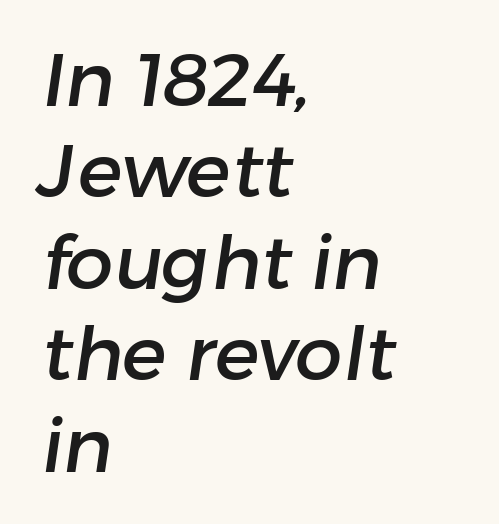
Q: Is the typeface a serif or a sans-serif typeface? A: Sans-serif.
Q: Is the text underlined? A: No.
Q: How is the paragraph aligned? A: Left-aligned.
Q: Is the spacing between letters normal or unusually wide? A: Normal.
Q: Width (condensed, normal, or wide)? A: Normal.
Q: Stroke contrast? A: Low.
Q: x-height? A: Medium.
Q: Monospaced? A: No.
